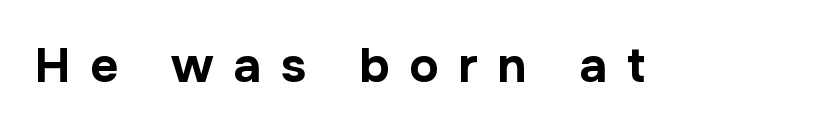
{"serif": "no", "italic": "no", "bold": "yes", "weight": "bold", "width": "normal", "stroke_contrast": "low", "x_height": "medium", "monospaced": "no", "underline": "no", "letter_spacing": "wide", "letter_spacing_em": 0.4, "glyph_px": 49}
